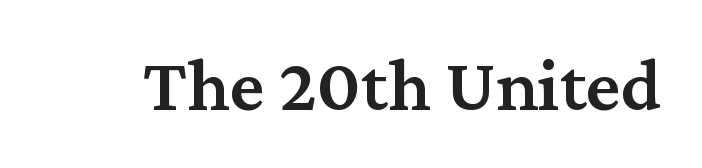
Q: Is the text bold? A: Semi-bold.
Q: Is the text italic (slanted)? A: No, it is upright.
Q: Is the typeface a serif or a sans-serif typeface? A: Serif.
Q: Is the text underlined? A: No.
Q: Is the spacing between letters normal or unusually wide? A: Normal.
Q: Width (condensed, normal, or wide)? A: Normal.
Q: Stroke contrast? A: Medium.
Q: x-height? A: Medium.
Q: Monospaced? A: No.
